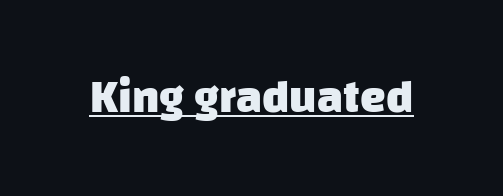
Q: Is the text bold? A: Yes.
Q: Is the typeface a serif or a sans-serif typeface? A: Sans-serif.
Q: Is the text underlined? A: Yes.
Q: Is the spacing between letters normal or unusually wide? A: Normal.
Q: Width (condensed, normal, or wide)? A: Normal.
Q: Stroke contrast? A: Low.
Q: x-height? A: Large.
Q: Monospaced? A: No.
